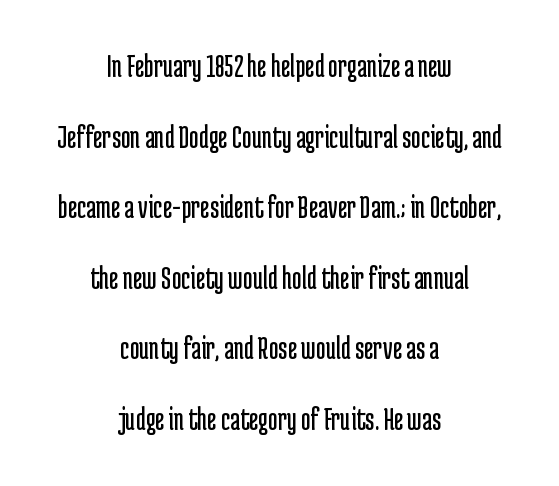
{"serif": "no", "italic": "no", "bold": "no", "weight": "regular", "width": "condensed", "stroke_contrast": "low", "x_height": "medium", "monospaced": "no", "underline": "no", "align": "center", "line_spacing": "loose", "line_spacing_ratio": 2.14, "letter_spacing": "normal", "letter_spacing_em": 0.0, "glyph_px": 33}
